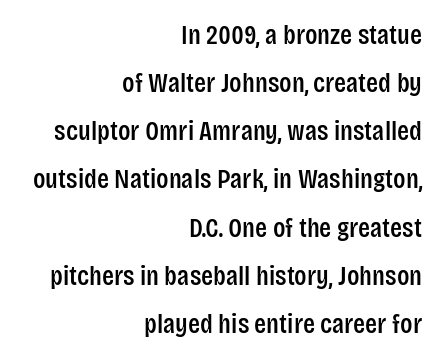
{"serif": "no", "italic": "no", "width": "condensed", "stroke_contrast": "low", "x_height": "large", "monospaced": "no", "underline": "no", "align": "right", "line_spacing_ratio": 1.72, "letter_spacing": "normal", "letter_spacing_em": 0.0, "glyph_px": 28}
